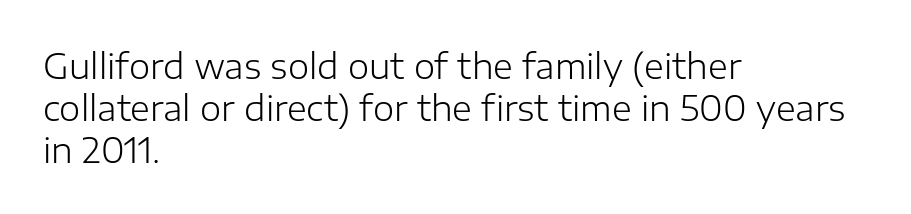
The image shows 34 px light sans-serif type, upright; set left-aligned, line spacing 1.23x, normal letter spacing, not underlined; low stroke contrast and a medium x-height.
